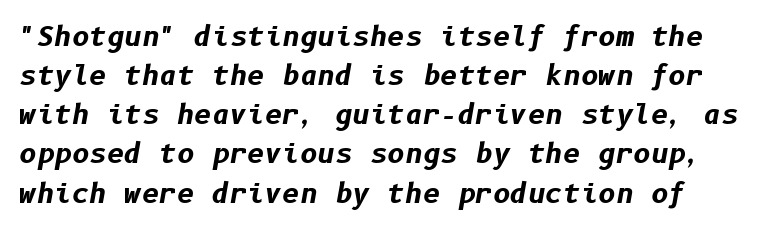
{"italic": "yes", "lean": "right", "slant_degrees": 10, "bold": "yes", "underline": "no", "line_spacing": "normal", "line_spacing_ratio": 1.45, "letter_spacing": "normal", "letter_spacing_em": 0.0, "glyph_px": 27}
